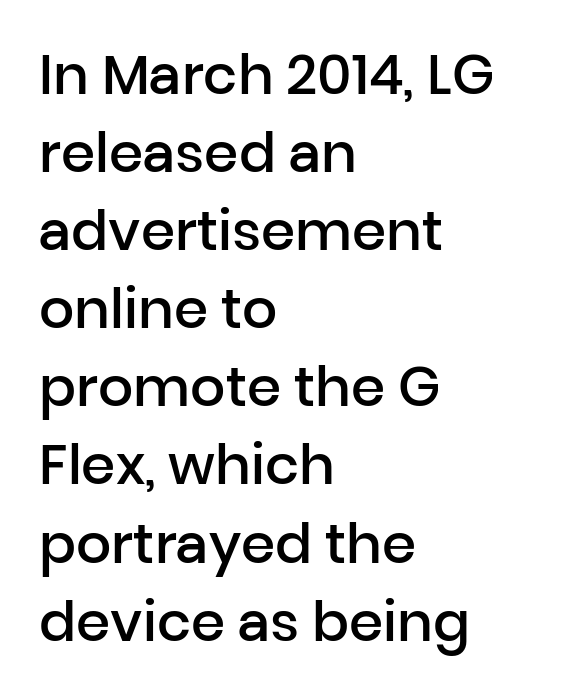
{"serif": "no", "italic": "no", "bold": "semi", "weight": "semibold", "width": "normal", "stroke_contrast": "low", "x_height": "medium", "monospaced": "no", "underline": "no", "align": "left", "line_spacing": "normal", "line_spacing_ratio": 1.42, "letter_spacing": "normal", "letter_spacing_em": 0.0, "glyph_px": 55}
